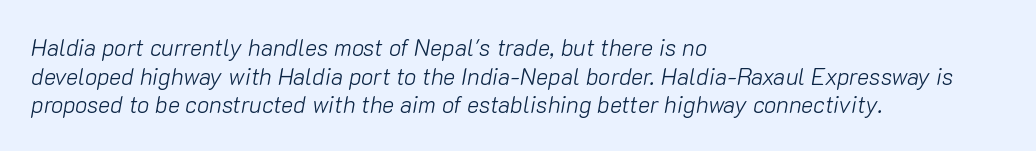
No letter is thick-stroked: the sample isn't bold. This is oblique type, the kind used for emphasis or titles. The rows are spaced the way most documents space them. The area under the type is left untouched. How are the letters spaced? Ordinarily, with no added tracking. A classic flush-left, rag-right setting is used for this passage.
